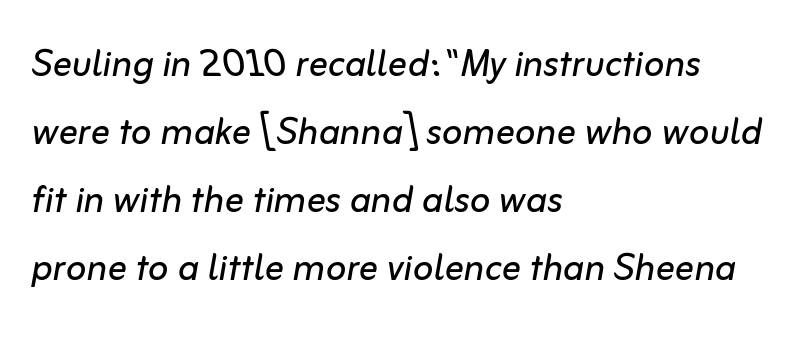
{"italic": "yes", "lean": "right", "slant_degrees": 10, "bold": "no", "weight": "regular", "width": "normal", "stroke_contrast": "low", "x_height": "medium", "monospaced": "no", "underline": "no", "align": "left", "line_spacing": "normal", "line_spacing_ratio": 1.42, "letter_spacing": "normal", "letter_spacing_em": 0.0, "glyph_px": 48}
